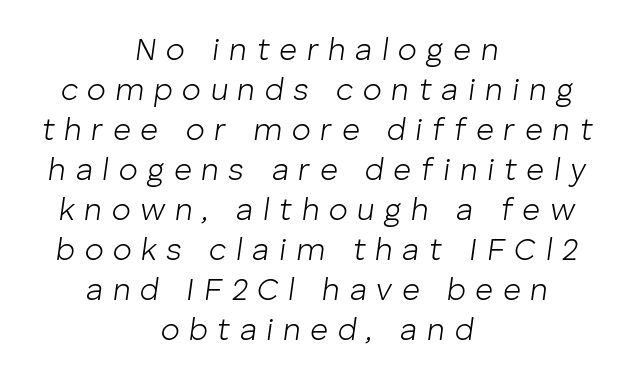
The image shows 31 px light type, italic (leaning right); set centered, normal line spacing (1.29x), unusually wide letter spacing (+0.31 em), not underlined; low stroke contrast and a medium x-height.
